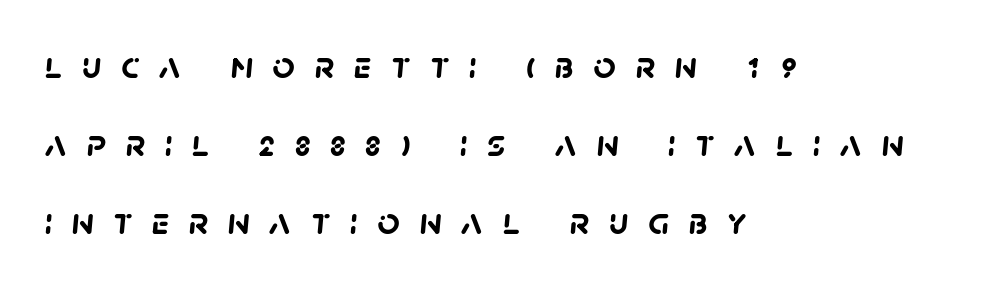
{"serif": "no", "bold": "yes", "weight": "semibold", "width": "normal", "stroke_contrast": "low", "x_height": "large", "monospaced": "no", "underline": "no", "align": "left", "line_spacing": "loose", "line_spacing_ratio": 2.0, "letter_spacing": "wide", "letter_spacing_em": 0.5, "glyph_px": 39}
